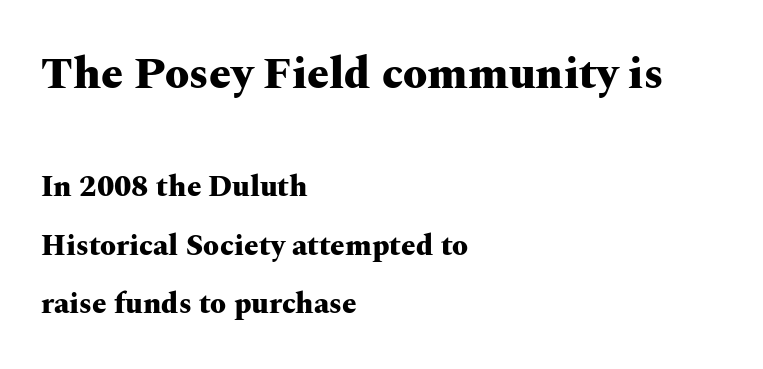
The leading is generous, giving the passage an open texture. You can tell from the footed stems that serif type was used. One-word summary of the alignment: left. The type sits square on the baseline with zero lean. Visually, the top section dominates because its glyphs are scaled up. Character widths vary here, with narrow letters taking less room than wide ones.
